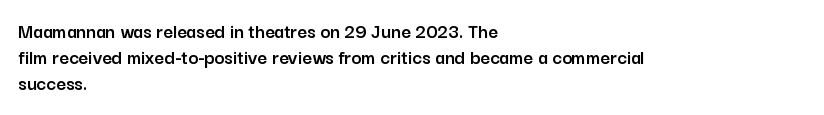
The image shows 21 px text type, upright; set left-aligned, normal line spacing (1.25x), normal letter spacing, not underlined.
